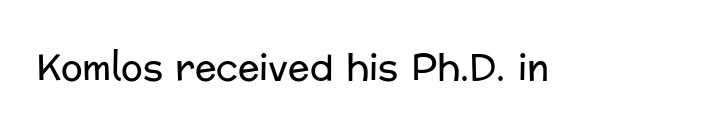
The image shows 36 px regular-weight sans-serif type, upright; set normal letter spacing, not underlined; low stroke contrast and a medium x-height.
